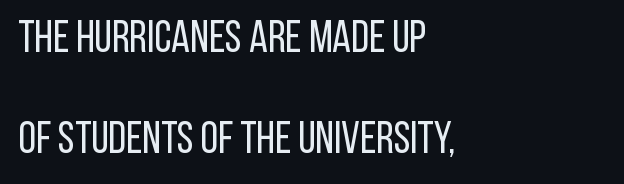
{"serif": "no", "italic": "no", "bold": "no", "weight": "regular", "width": "condensed", "stroke_contrast": "low", "x_height": "large", "monospaced": "no", "underline": "no", "align": "left", "line_spacing": "loose", "line_spacing_ratio": 2.25, "letter_spacing": "normal", "letter_spacing_em": 0.0, "glyph_px": 45}
